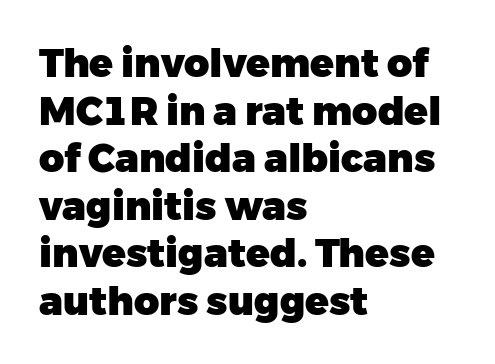
{"serif": "no", "italic": "no", "bold": "yes", "weight": "heavy", "width": "normal", "stroke_contrast": "low", "x_height": "medium", "monospaced": "no", "underline": "no", "align": "left", "line_spacing_ratio": 1.22, "letter_spacing": "normal", "letter_spacing_em": 0.0, "glyph_px": 39}
